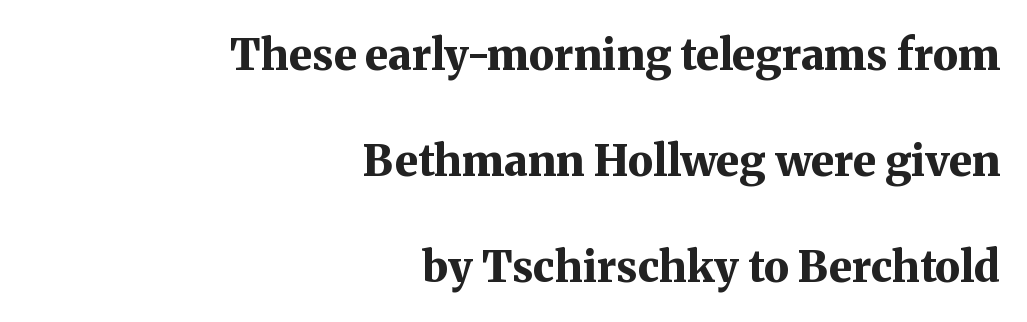
{"serif": "yes", "italic": "no", "bold": "yes", "weight": "bold", "width": "normal", "stroke_contrast": "medium", "x_height": "medium", "monospaced": "no", "underline": "no", "align": "right", "line_spacing": "loose", "line_spacing_ratio": 2.47, "letter_spacing": "normal", "letter_spacing_em": 0.0, "glyph_px": 43}
